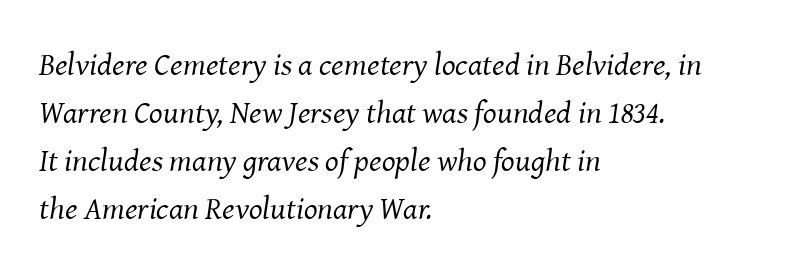
Q: Is the text bold? A: No.
Q: Is the text italic (slanted)? A: Yes, it leans right by about 8 degrees.
Q: Is the typeface a serif or a sans-serif typeface? A: Serif.
Q: Is the text underlined? A: No.
Q: How is the paragraph aligned? A: Left-aligned.
Q: Is the spacing between letters normal or unusually wide? A: Normal.
Q: Is the spacing between lines tight, normal or loose? A: Normal.
Q: Width (condensed, normal, or wide)? A: Normal.
Q: Stroke contrast? A: Medium.
Q: x-height? A: Medium.
Q: Monospaced? A: No.
